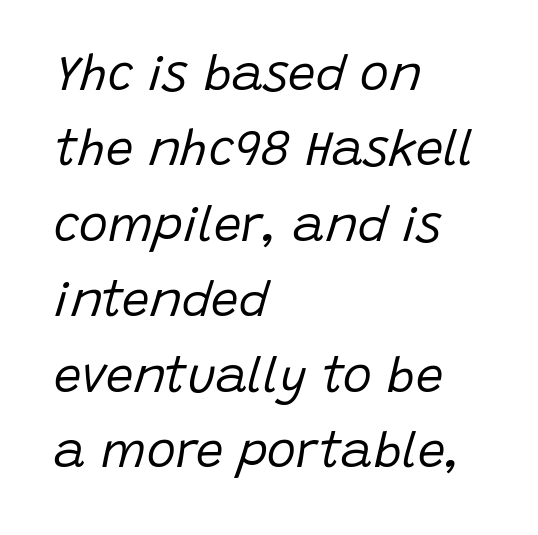
Q: Is the text bold? A: No.
Q: Is the text italic (slanted)? A: Yes, it leans right by about 15 degrees.
Q: Is the text underlined? A: No.
Q: How is the paragraph aligned? A: Left-aligned.
Q: Is the spacing between letters normal or unusually wide? A: Normal.
Q: Is the spacing between lines tight, normal or loose? A: Normal.
Q: Width (condensed, normal, or wide)? A: Normal.
Q: Stroke contrast? A: Low.
Q: x-height? A: Large.
Q: Monospaced? A: No.
